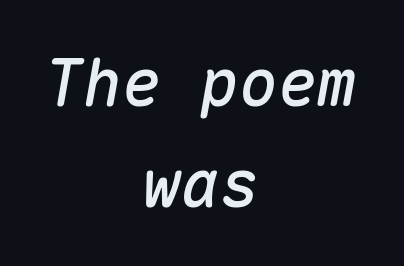
The rendering applies a slant to the glyphs. Type without underlining. Is there much room between lines? A standard amount, neither cramped nor airy. Between one letter and the next there's only the usual sliver of space. Fixed-width glyphs throughout — classic coding-font behaviour.
